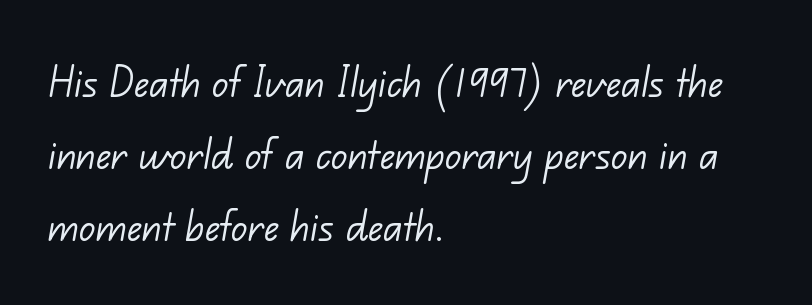
The image shows 50 px light sans-serif type; set left-aligned, normal line spacing (1.44x), normal letter spacing, not underlined; low stroke contrast and a small x-height.
